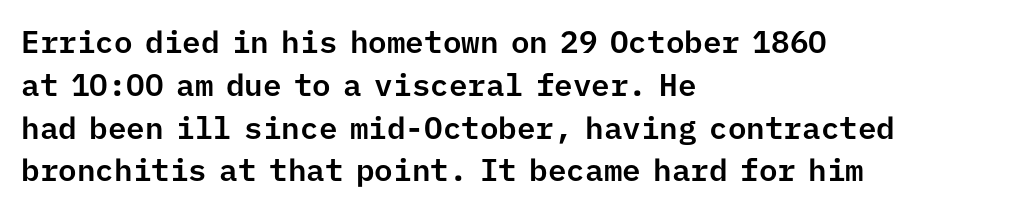
Q: Is the text italic (slanted)? A: No, it is upright.
Q: Is the typeface a serif or a sans-serif typeface? A: Sans-serif.
Q: Is the text underlined? A: No.
Q: How is the paragraph aligned? A: Left-aligned.
Q: Is the spacing between letters normal or unusually wide? A: Normal.
Q: Is the spacing between lines tight, normal or loose? A: Normal.
Q: Width (condensed, normal, or wide)? A: Normal.
Q: Stroke contrast? A: Low.
Q: x-height? A: Medium.
Q: Monospaced? A: Yes.
